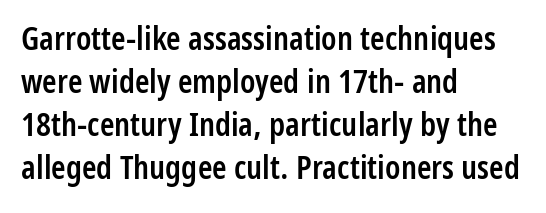
{"serif": "no", "italic": "no", "bold": "semi", "weight": "semibold", "width": "condensed", "stroke_contrast": "low", "x_height": "medium", "monospaced": "no", "underline": "no", "align": "left", "line_spacing": "normal", "line_spacing_ratio": 1.3, "letter_spacing": "normal", "letter_spacing_em": 0.0, "glyph_px": 33}
